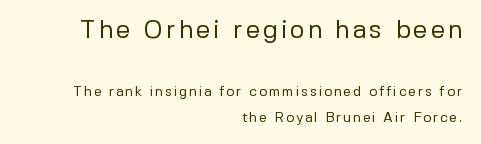
The image shows 25 px text type, upright; set right-aligned, line spacing 1.84x, not underlined; the first (top) block is 1.79x larger.
